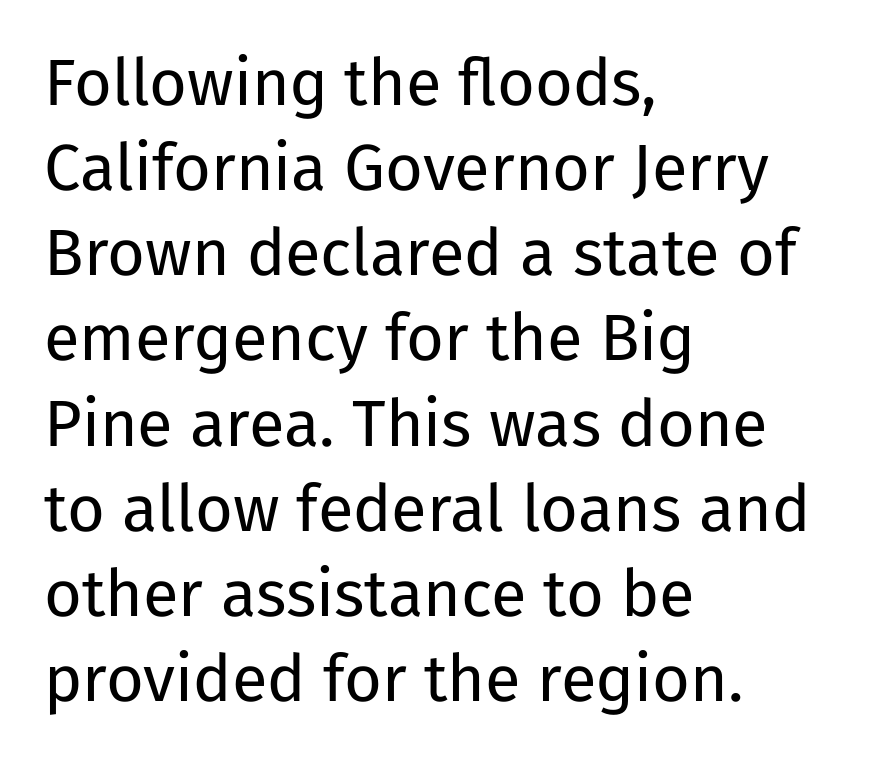
This is roman type, the default non-slanted kind. Just letters on the line, the space beneath them empty. Note: no serifs on the glyphs. Rows of type keep a routine distance in the vertical direction.
